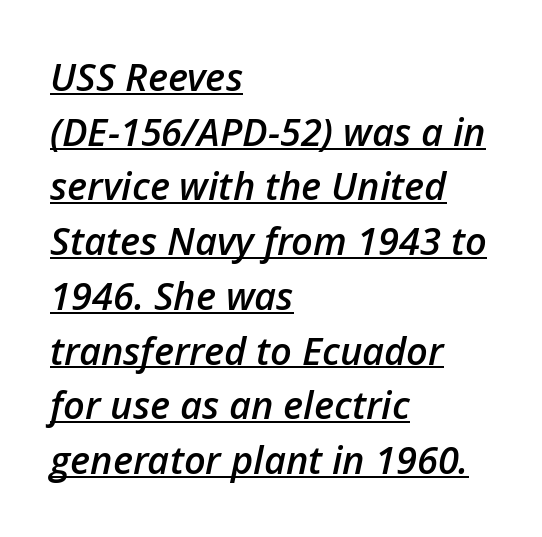
Q: Is the text bold? A: Semi-bold.
Q: Is the text italic (slanted)? A: Yes, it leans right by about 12 degrees.
Q: Is the text underlined? A: Yes.
Q: How is the paragraph aligned? A: Left-aligned.
Q: Is the spacing between letters normal or unusually wide? A: Normal.
Q: Is the spacing between lines tight, normal or loose? A: Normal.
Q: Width (condensed, normal, or wide)? A: Normal.
Q: Stroke contrast? A: Low.
Q: x-height? A: Medium.
Q: Monospaced? A: No.
